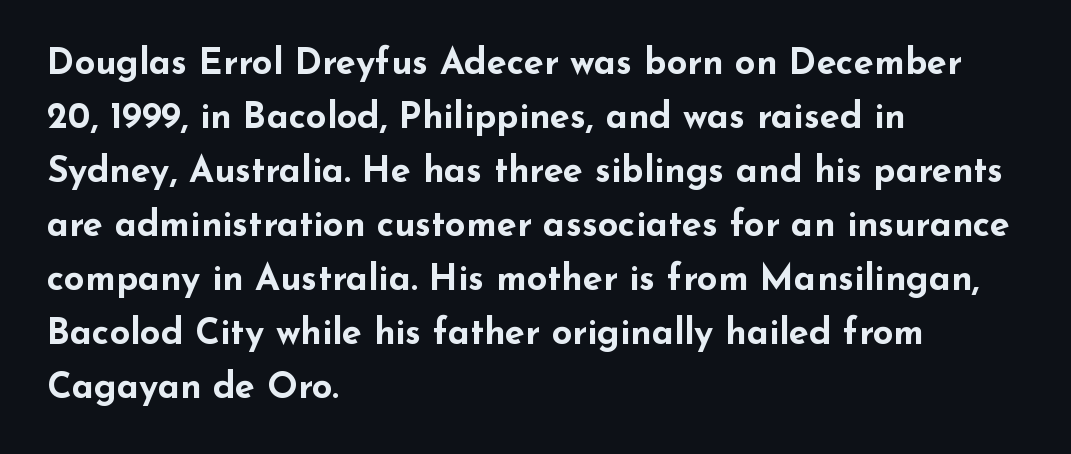
The image shows 36 px bold, wide sans-serif type, upright; set left-aligned, normal line spacing (1.5x), normal letter spacing, not underlined; low stroke contrast and a small x-height.
